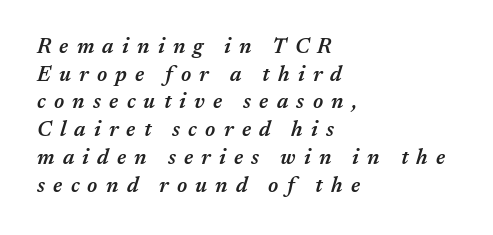
{"italic": "yes", "lean": "right", "slant_degrees": 17, "bold": "semi", "underline": "no", "align": "left", "line_spacing": "normal", "line_spacing_ratio": 1.32, "letter_spacing": "wide", "letter_spacing_em": 0.39, "glyph_px": 21}
